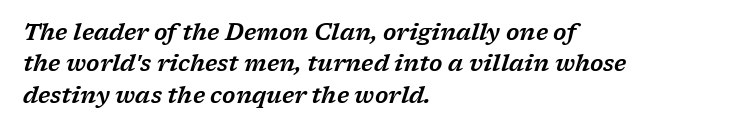
Q: Is the text italic (slanted)? A: Yes, it leans right by about 17 degrees.
Q: Is the text underlined? A: No.
Q: How is the paragraph aligned? A: Left-aligned.
Q: Is the spacing between letters normal or unusually wide? A: Normal.
Q: Is the spacing between lines tight, normal or loose? A: Normal.
